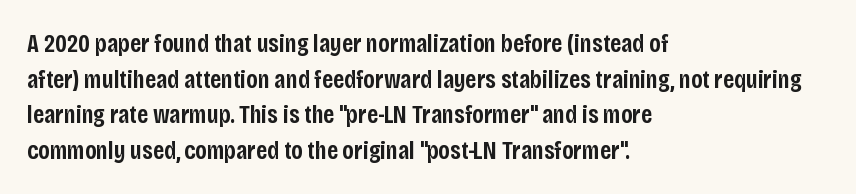
Q: Is the text bold? A: Semi-bold.
Q: Is the text italic (slanted)? A: No, it is upright.
Q: Is the text underlined? A: No.
Q: How is the paragraph aligned? A: Left-aligned.
Q: Is the spacing between letters normal or unusually wide? A: Normal.
Q: Is the spacing between lines tight, normal or loose? A: Normal.
